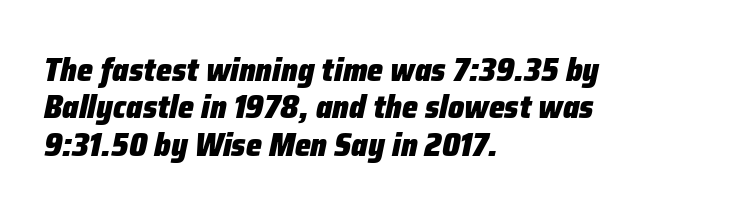
If you drew a ruler down the left edge, every line would touch it. Nothing unusual about the tracking: characters are spaced as the font intends. Here the designer chose a conventional face with non-uniform glyph widths. Glance below the letters and you will spot only blank space. Its strokes are broad and dark, the hallmark of bold type. Yep, that's italic — everything's leaning.
